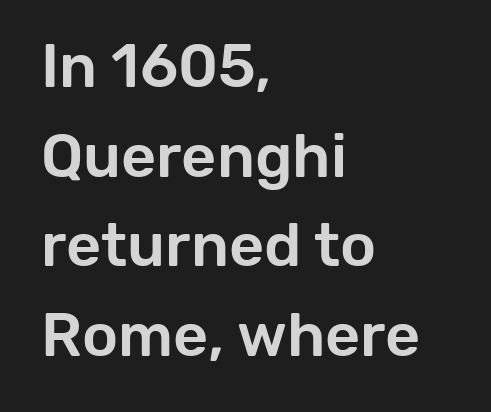
Q: Is the text italic (slanted)? A: No, it is upright.
Q: Is the typeface a serif or a sans-serif typeface? A: Sans-serif.
Q: Is the text underlined? A: No.
Q: How is the paragraph aligned? A: Left-aligned.
Q: Is the spacing between letters normal or unusually wide? A: Normal.
Q: Is the spacing between lines tight, normal or loose? A: Normal.
Q: Width (condensed, normal, or wide)? A: Normal.
Q: Stroke contrast? A: Low.
Q: x-height? A: Medium.
Q: Monospaced? A: No.
